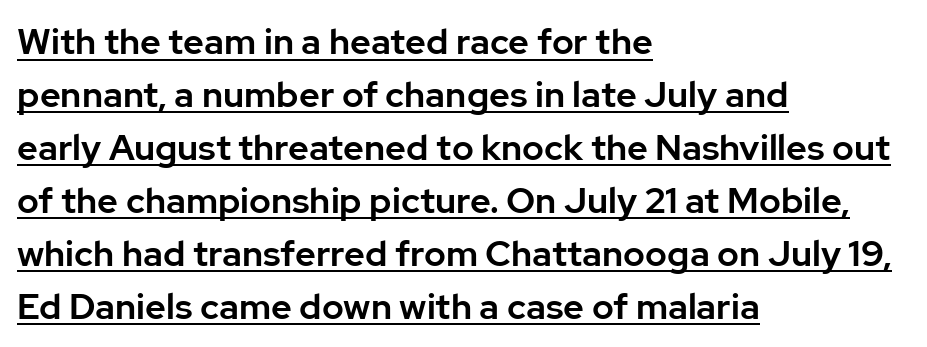
Q: Is the text italic (slanted)? A: No, it is upright.
Q: Is the typeface a serif or a sans-serif typeface? A: Sans-serif.
Q: Is the text underlined? A: Yes.
Q: How is the paragraph aligned? A: Left-aligned.
Q: Is the spacing between letters normal or unusually wide? A: Normal.
Q: Is the spacing between lines tight, normal or loose? A: Normal.
Q: Width (condensed, normal, or wide)? A: Normal.
Q: Stroke contrast? A: Low.
Q: x-height? A: Medium.
Q: Monospaced? A: No.
